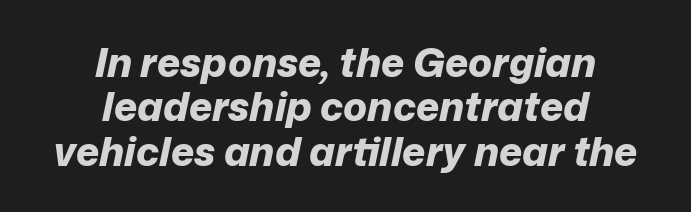
Each line is balanced around a shared central axis. Strong, thick strokes mark this as bold type. The face used here is proportionally spaced, like ordinary book or web type. Bare-footed words on every line. Designer's note — italics engaged. What's the leading like? Squeezed, with rows nearly overlapping.
